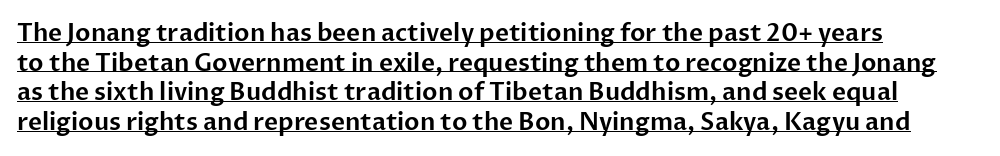
Q: Is the text italic (slanted)? A: No, it is upright.
Q: Is the text underlined? A: Yes.
Q: How is the paragraph aligned? A: Left-aligned.
Q: Is the spacing between letters normal or unusually wide? A: Normal.
